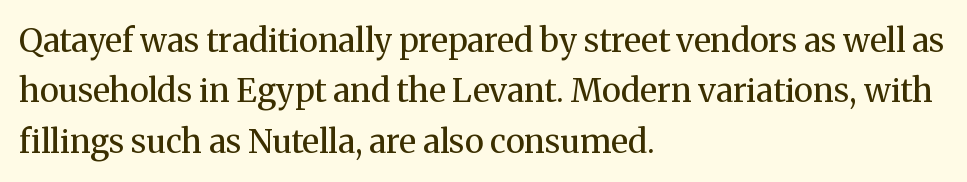
Q: Is the text bold? A: No.
Q: Is the text italic (slanted)? A: No, it is upright.
Q: Is the typeface a serif or a sans-serif typeface? A: Serif.
Q: Is the text underlined? A: No.
Q: How is the paragraph aligned? A: Left-aligned.
Q: Is the spacing between letters normal or unusually wide? A: Normal.
Q: Is the spacing between lines tight, normal or loose? A: Normal.
Q: Width (condensed, normal, or wide)? A: Normal.
Q: Stroke contrast? A: Medium.
Q: x-height? A: Medium.
Q: Monospaced? A: No.
